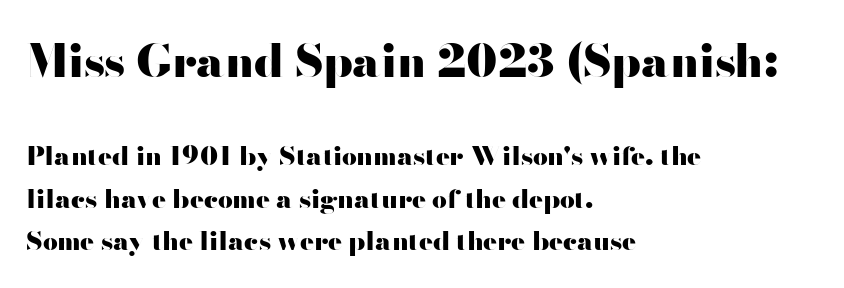
Q: Is the text bold? A: Yes.
Q: Is the text italic (slanted)? A: No, it is upright.
Q: Is the typeface a serif or a sans-serif typeface? A: Serif.
Q: Is the text underlined? A: No.
Q: How is the paragraph aligned? A: Left-aligned.
Q: Is the spacing between letters normal or unusually wide? A: Normal.
Q: Is the spacing between lines tight, normal or loose? A: Normal.
Q: Which block of text is set in a larger size, the first (top) or the second (bottom)? A: The first (top) one.
Q: Width (condensed, normal, or wide)? A: Wide.
Q: Stroke contrast? A: High.
Q: x-height? A: Small.
Q: Monospaced? A: No.
